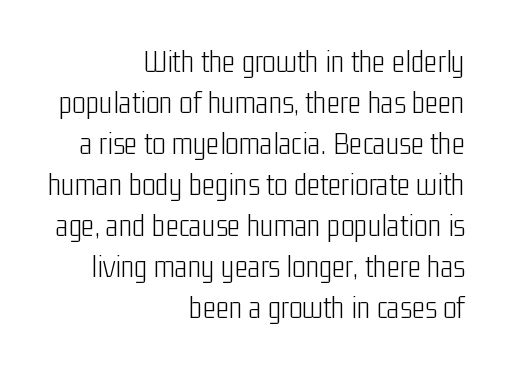
The image shows 32 px light, condensed sans-serif type, upright; set right-aligned, normal line spacing (1.28x), normal letter spacing, not underlined; low stroke contrast and a medium x-height.
